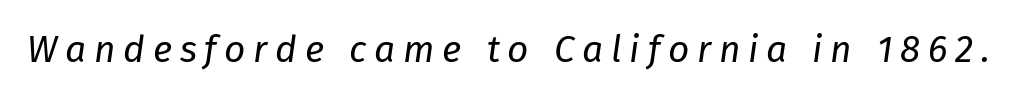
{"italic": "yes", "lean": "right", "slant_degrees": 8, "bold": "no", "weight": "regular", "width": "normal", "stroke_contrast": "low", "x_height": "medium", "monospaced": "no", "underline": "no", "letter_spacing": "wide", "letter_spacing_em": 0.21, "glyph_px": 37}
